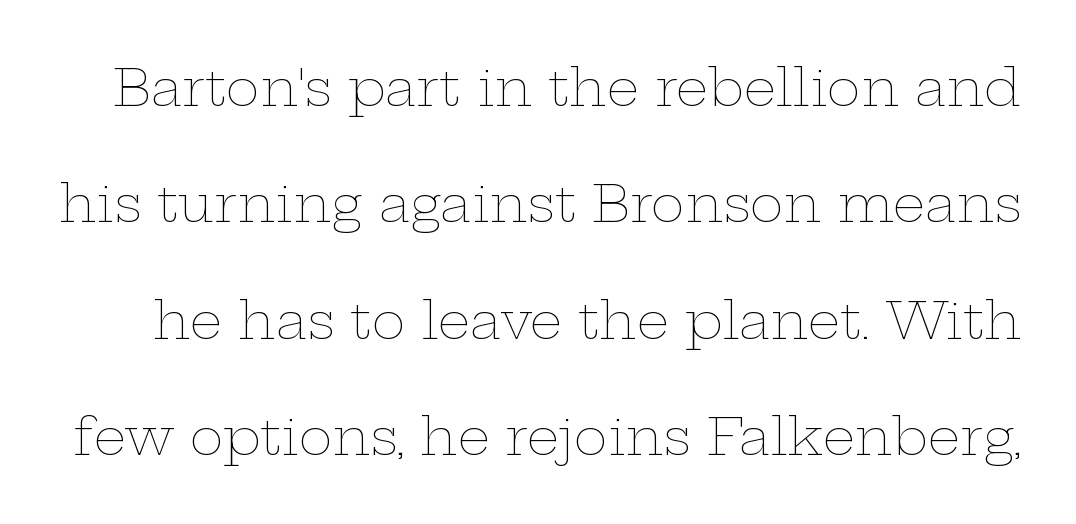
Q: Is the text bold? A: No.
Q: Is the text italic (slanted)? A: No, it is upright.
Q: Is the text underlined? A: No.
Q: Is the spacing between letters normal or unusually wide? A: Normal.
Q: Is the spacing between lines tight, normal or loose? A: Loose.
Q: Width (condensed, normal, or wide)? A: Wide.
Q: Stroke contrast? A: Low.
Q: x-height? A: Medium.
Q: Monospaced? A: No.
